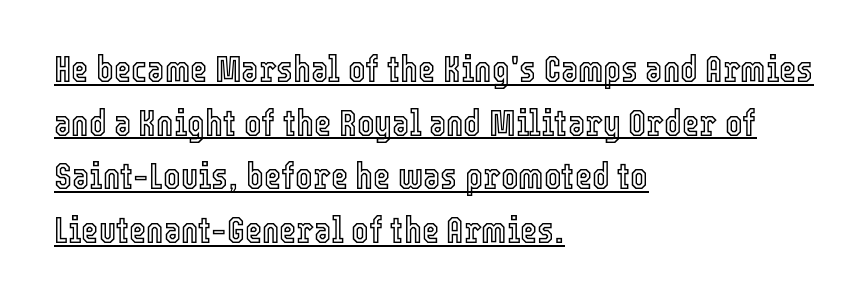
{"italic": "no", "width": "condensed", "x_height": "medium", "monospaced": "no", "underline": "yes", "align": "left", "line_spacing": "normal", "line_spacing_ratio": 1.45, "letter_spacing": "normal", "letter_spacing_em": 0.0, "glyph_px": 37}
